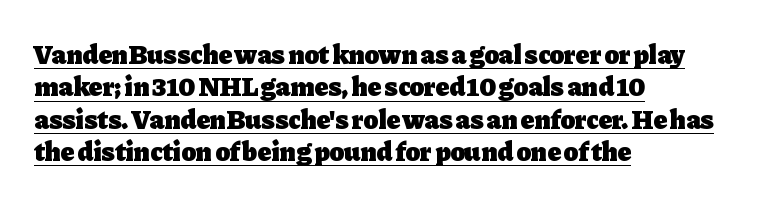
{"italic": "no", "bold": "yes", "underline": "yes", "align": "left", "line_spacing_ratio": 1.2, "letter_spacing": "normal", "letter_spacing_em": 0.0, "glyph_px": 27}
